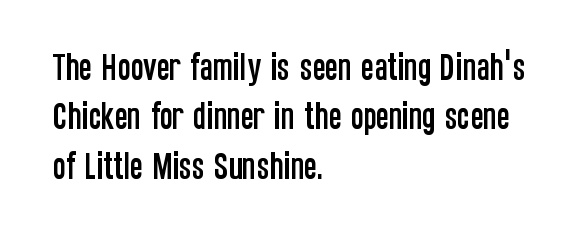
Q: Is the text italic (slanted)? A: No, it is upright.
Q: Is the typeface a serif or a sans-serif typeface? A: Sans-serif.
Q: Is the text underlined? A: No.
Q: How is the paragraph aligned? A: Left-aligned.
Q: Is the spacing between letters normal or unusually wide? A: Normal.
Q: Is the spacing between lines tight, normal or loose? A: Normal.
Q: Width (condensed, normal, or wide)? A: Condensed.
Q: Stroke contrast? A: Low.
Q: x-height? A: Large.
Q: Monospaced? A: No.
